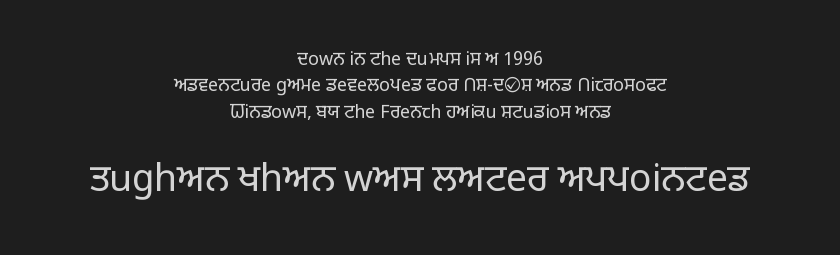
Is this a sans? Yes — the strokes have no serifs. The rendering uses a moderate line-height, typical for paragraphs. The rag falls on both sides of this text block equally. The designer gave the closing block more size than the opening block. This is the regular roman posture of the typeface.
